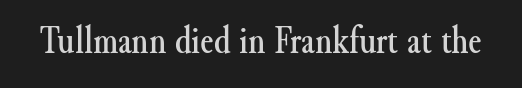
Q: Is the text italic (slanted)? A: No, it is upright.
Q: Is the typeface a serif or a sans-serif typeface? A: Serif.
Q: Is the text underlined? A: No.
Q: Is the spacing between letters normal or unusually wide? A: Normal.
Q: Width (condensed, normal, or wide)? A: Normal.
Q: Stroke contrast? A: Medium.
Q: x-height? A: Small.
Q: Monospaced? A: No.
